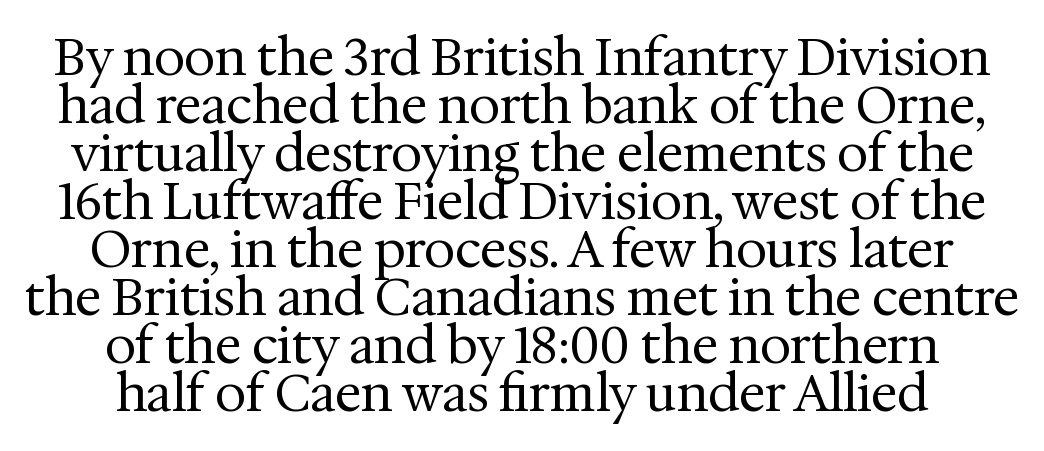
{"serif": "yes", "italic": "no", "bold": "no", "weight": "regular", "width": "normal", "stroke_contrast": "medium", "x_height": "medium", "monospaced": "no", "underline": "no", "align": "center", "line_spacing": "tight", "line_spacing_ratio": 0.96, "letter_spacing": "normal", "letter_spacing_em": 0.0, "glyph_px": 50}
